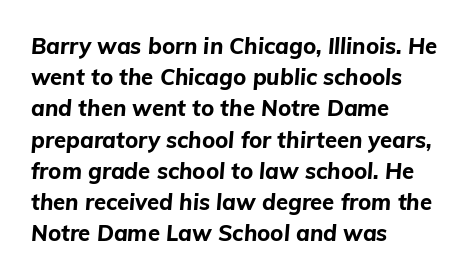
The image shows 22 px bold type, italic (leaning right); set left-aligned, normal line spacing (1.42x), normal letter spacing, not underlined.
